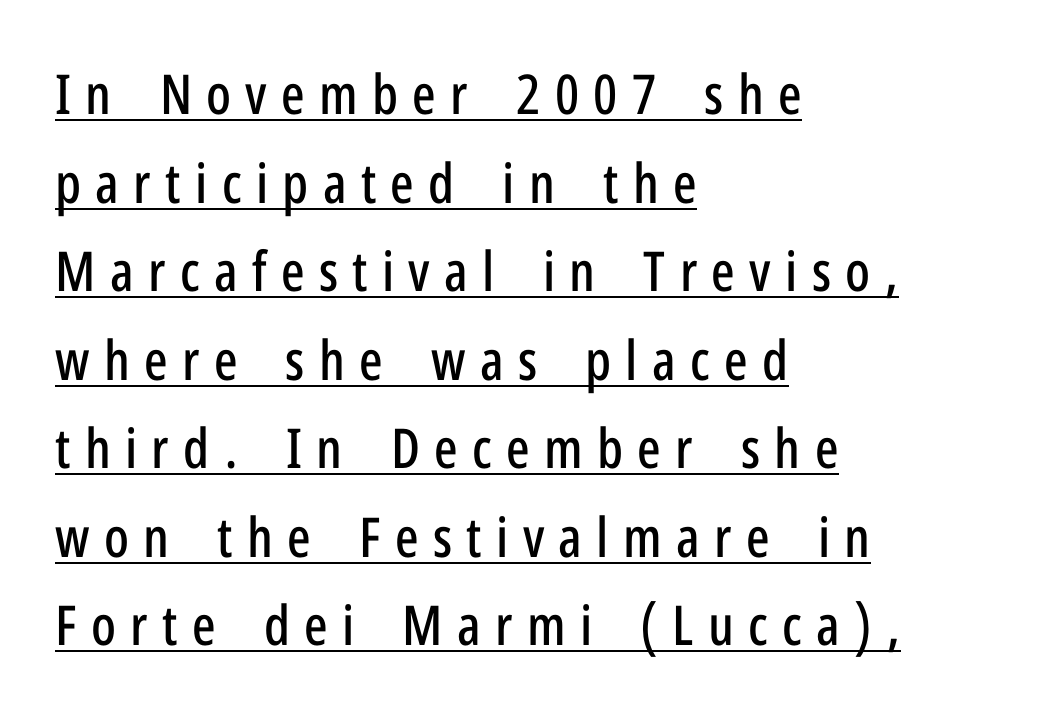
Spacing verdict: proportional, widths tailored to each character. How would I describe the line gaps? Plain and ordinary. The horizontal fit of the characters is loose and conspicuously gappy. The letters carry no serifs — their stems end cleanly without finishing strokes.
